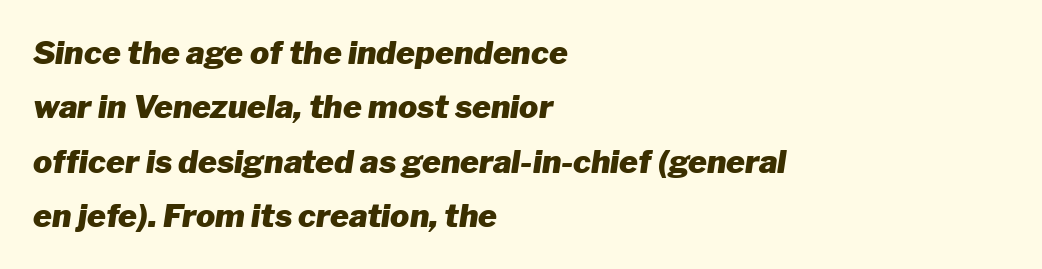
{"italic": "yes", "lean": "right", "slant_degrees": 8, "bold": "yes", "weight": "heavy", "width": "normal", "stroke_contrast": "low", "x_height": "medium", "monospaced": "no", "underline": "no", "align": "left", "line_spacing": "normal", "line_spacing_ratio": 1.7, "letter_spacing": "normal", "letter_spacing_em": 0.0, "glyph_px": 32}
